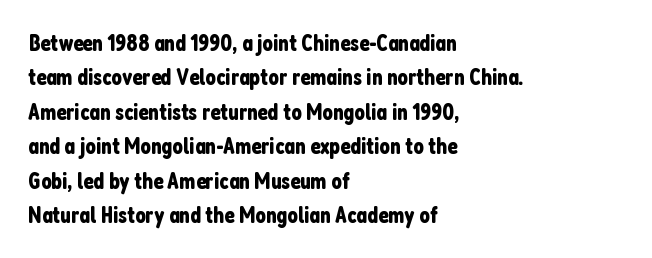
The specimen omits any rule beneath the text block's lines. The line-height multiplier appears to be the usual default. Posture: upright roman. The letters sit at their default tracking, neither squeezed nor spread.
